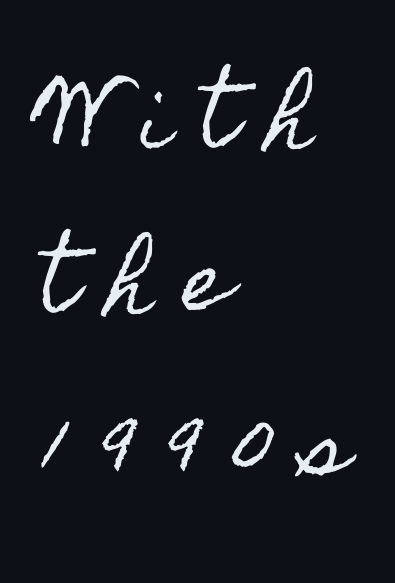
Is the block centered? No — it sits flush against the left margin. Only glyphs here, with clear space below each row. The passage shown stacks its lines with a broad gap. A typesetter would call this proportional, since set widths differ per character.
